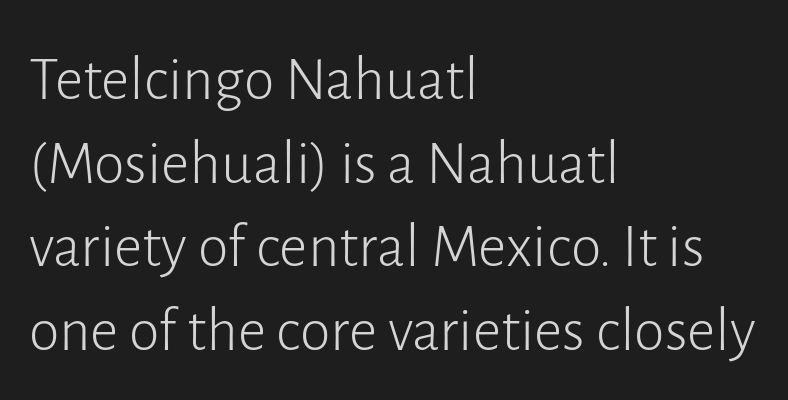
Each row of text sits above clean, open space. Glyph-to-glyph distance matches everyday printed text. The passage shown is typed in a proportional face where columns would drift. Characters remain perfectly vertical along every line.
